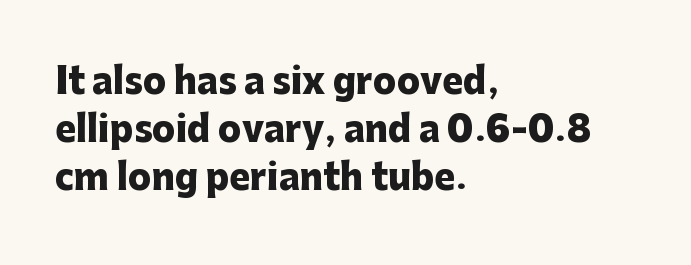
The image shows 35 px heavy sans-serif type, upright; set left-aligned, normal line spacing (1.37x), normal letter spacing, not underlined; low stroke contrast and a medium x-height.
